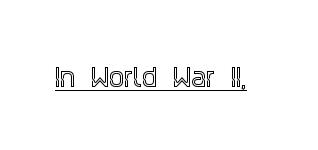
Default kerning and tracking; the words read as compact shapes. Notice how the stems are strictly vertical — no italics here. The glyphs are accompanied by a horizontal stroke just below them.
